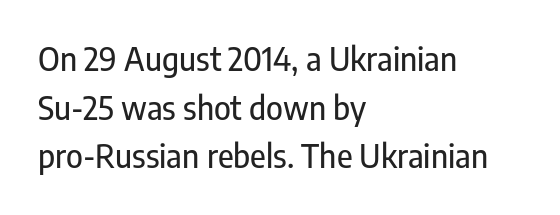
{"serif": "no", "italic": "no", "width": "condensed", "stroke_contrast": "low", "x_height": "medium", "monospaced": "no", "underline": "no", "align": "left", "line_spacing": "normal", "line_spacing_ratio": 1.52, "letter_spacing": "normal", "letter_spacing_em": 0.0, "glyph_px": 32}
